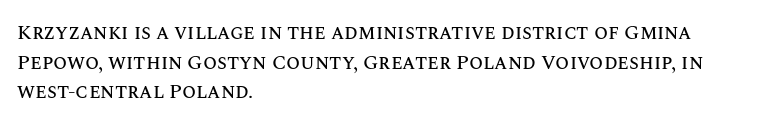
Q: Is the text italic (slanted)? A: No, it is upright.
Q: Is the text underlined? A: No.
Q: How is the paragraph aligned? A: Left-aligned.
Q: Is the spacing between letters normal or unusually wide? A: Normal.
Q: Is the spacing between lines tight, normal or loose? A: Normal.
